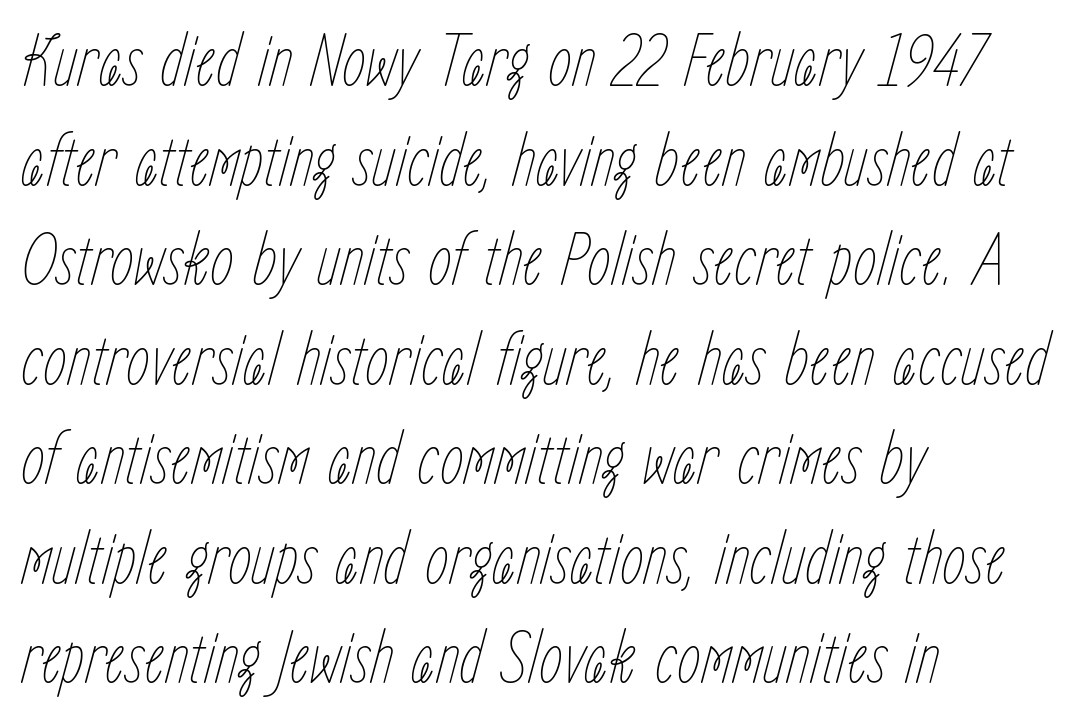
Each letter keeps its own natural width here, so spacing adapts to shape. Where is the straight margin? On the left. Default kerning and tracking; the words read as compact shapes. Each row of text sits above clean, open space. Counters stay open thanks to moderate or lighter strokes.
